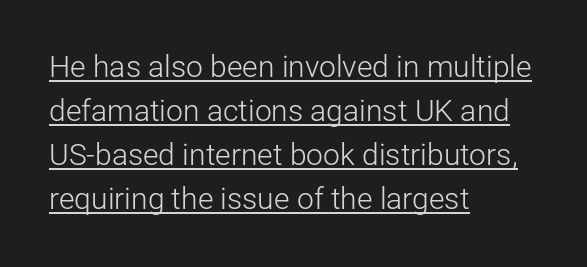
Q: Is the text bold? A: No.
Q: Is the text italic (slanted)? A: No, it is upright.
Q: Is the typeface a serif or a sans-serif typeface? A: Sans-serif.
Q: Is the text underlined? A: Yes.
Q: How is the paragraph aligned? A: Left-aligned.
Q: Is the spacing between letters normal or unusually wide? A: Normal.
Q: Is the spacing between lines tight, normal or loose? A: Normal.
Q: Width (condensed, normal, or wide)? A: Normal.
Q: Stroke contrast? A: Low.
Q: x-height? A: Medium.
Q: Monospaced? A: No.
